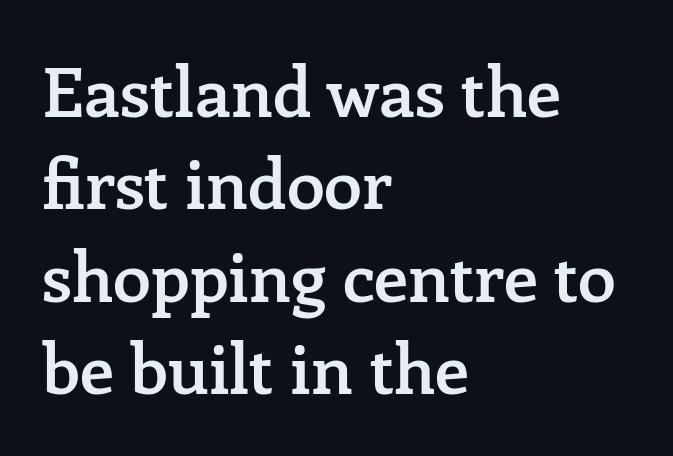
The image shows 69 px semibold serif type, upright; set left-aligned, normal line spacing (1.34x), normal letter spacing, not underlined; low stroke contrast and a medium x-height.
